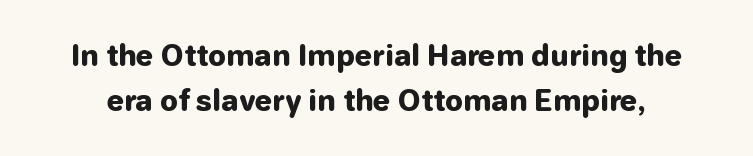
Q: Is the text bold? A: Yes.
Q: Is the text italic (slanted)? A: No, it is upright.
Q: Is the typeface a serif or a sans-serif typeface? A: Sans-serif.
Q: Is the text underlined? A: No.
Q: Is the spacing between letters normal or unusually wide? A: Normal.
Q: Is the spacing between lines tight, normal or loose? A: Normal.
Q: Width (condensed, normal, or wide)? A: Normal.
Q: Stroke contrast? A: Low.
Q: x-height? A: Medium.
Q: Monospaced? A: No.
